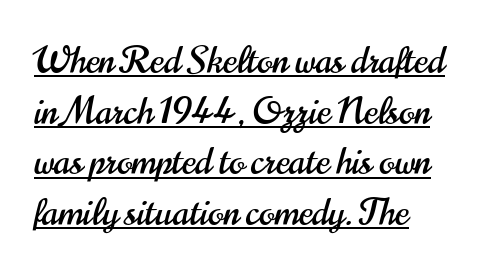
No extra tracking has been applied to these lines. Look at the bottom of the vertical strokes: they stop flat, with no serifs. Whoever set this chose a conventional vertical rhythm. The text block is weighted toward the left margin, trailing off unevenly rightward.
